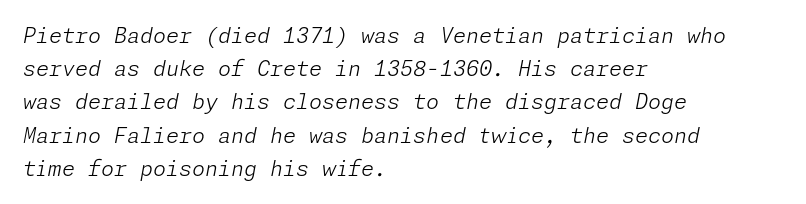
{"italic": "yes", "lean": "right", "slant_degrees": 11, "bold": "no", "underline": "no", "align": "left", "line_spacing": "normal", "line_spacing_ratio": 1.58, "letter_spacing": "normal", "letter_spacing_em": 0.0, "glyph_px": 21}
